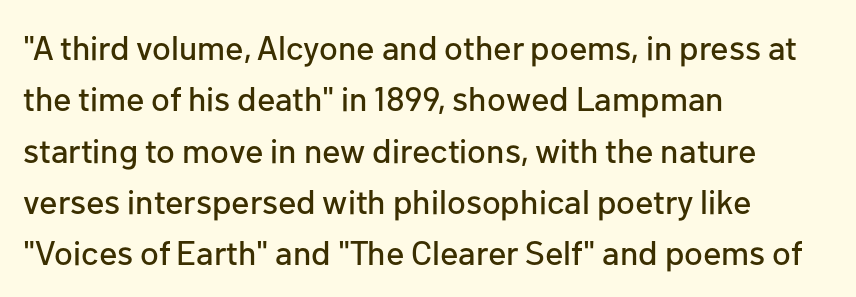
Q: Is the text italic (slanted)? A: No, it is upright.
Q: Is the typeface a serif or a sans-serif typeface? A: Sans-serif.
Q: Is the text underlined? A: No.
Q: How is the paragraph aligned? A: Left-aligned.
Q: Is the spacing between letters normal or unusually wide? A: Normal.
Q: Is the spacing between lines tight, normal or loose? A: Normal.
Q: Width (condensed, normal, or wide)? A: Normal.
Q: Stroke contrast? A: Low.
Q: x-height? A: Medium.
Q: Monospaced? A: No.
